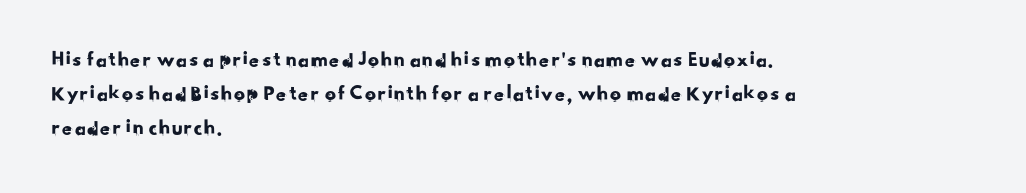
The lines in this sample share a left origin and differ only in where they stop. Each word holds together tightly as a unit, with standard inter-letter gaps. Evenly set lines give the paragraph a standard silhouette. Clear beneath every line of the passage.
